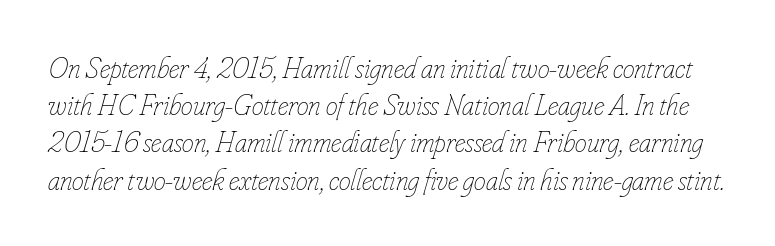
The image shows 30 px thin, condensed type, italic (leaning right); set line spacing 1.24x, normal letter spacing, not underlined; low stroke contrast and a small x-height.
